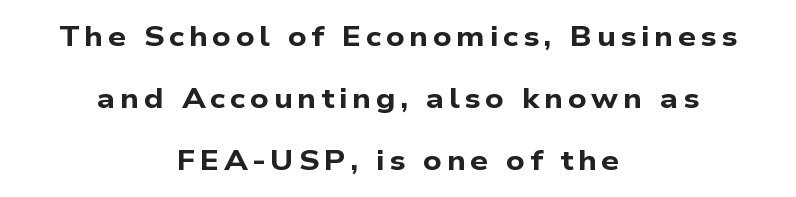
{"serif": "no", "bold": "yes", "weight": "bold", "width": "wide", "stroke_contrast": "low", "x_height": "medium", "monospaced": "no", "underline": "no", "align": "center", "line_spacing": "loose", "line_spacing_ratio": 2.21, "glyph_px": 28}
